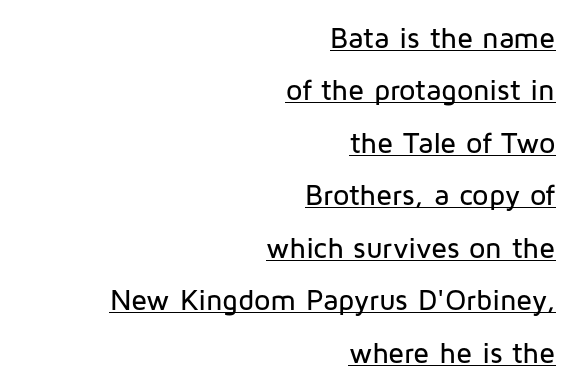
Does a line run under the words? Yes, clearly. What stands out about the letter spacing? Nothing — it is the standard amount. The ragged edge is on the left, which tells us the setting is flush right. Varying glyph widths throughout — classic text-font behaviour.
